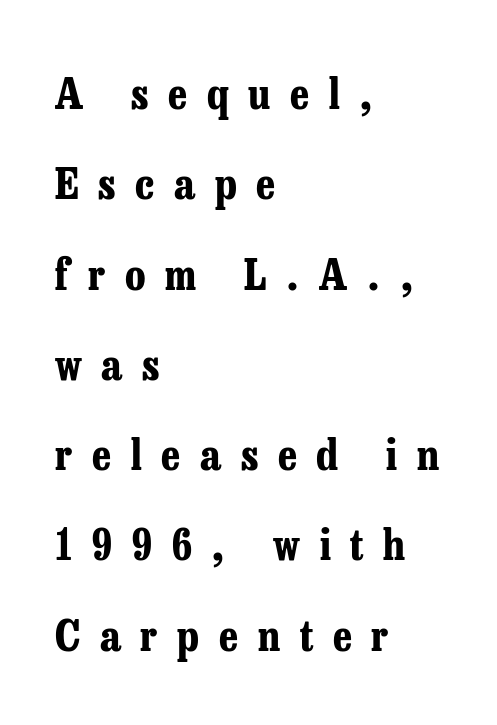
{"serif": "yes", "italic": "no", "bold": "yes", "weight": "bold", "width": "condensed", "stroke_contrast": "low", "x_height": "medium", "monospaced": "no", "underline": "no", "align": "left", "line_spacing": "loose", "line_spacing_ratio": 2.1, "letter_spacing": "wide", "letter_spacing_em": 0.46, "glyph_px": 43}
